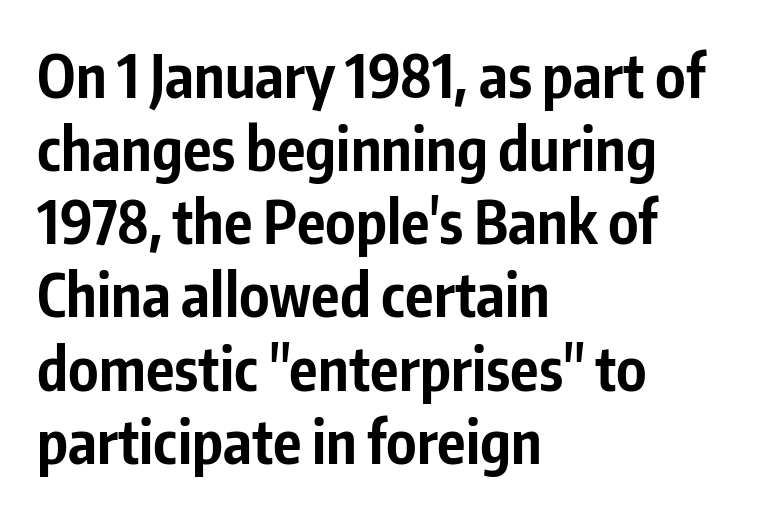
The image shows 59 px bold, condensed sans-serif type, upright; set left-aligned, line spacing 1.24x, normal letter spacing, not underlined; low stroke contrast and a medium x-height.
